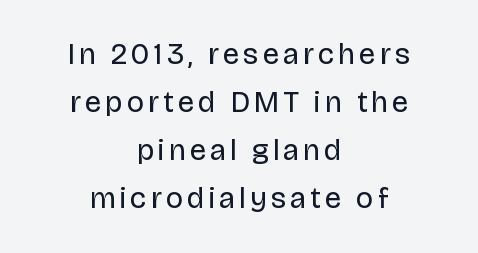
Each letter's strokes conclude bluntly, with no projecting serifs. Posture: upright roman. Vertical spacing — default. Vertical stems look standard width or narrower in stroke. Both edges are ragged and mirror each other, which tells us the setting is centered. Lines of text with bare space underneath.
